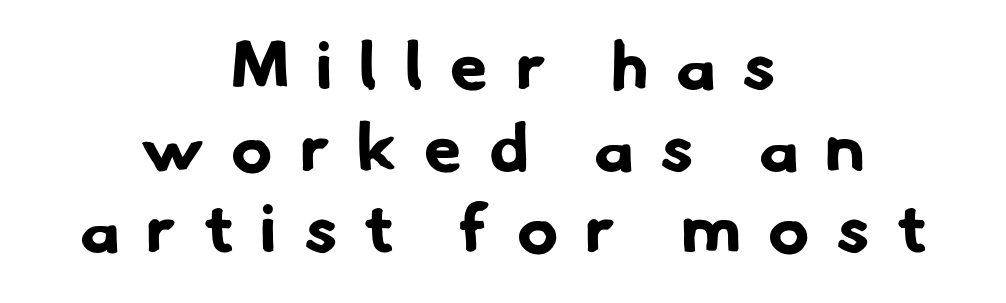
The image shows 68 px bold sans-serif type; set centered, line spacing 1.2x, unusually wide letter spacing (+0.4 em), not underlined; low stroke contrast and a small x-height.
